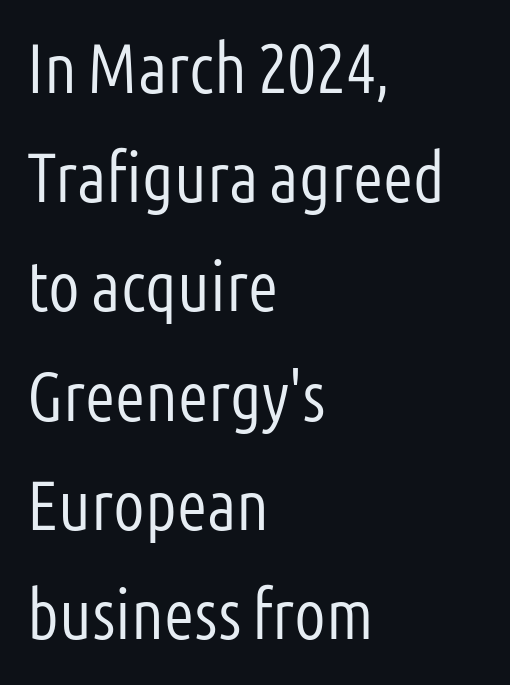
{"serif": "no", "italic": "no", "bold": "no", "weight": "light", "width": "condensed", "stroke_contrast": "low", "x_height": "medium", "monospaced": "no", "underline": "no", "align": "left", "line_spacing": "normal", "line_spacing_ratio": 1.56, "letter_spacing": "normal", "letter_spacing_em": 0.0, "glyph_px": 70}
